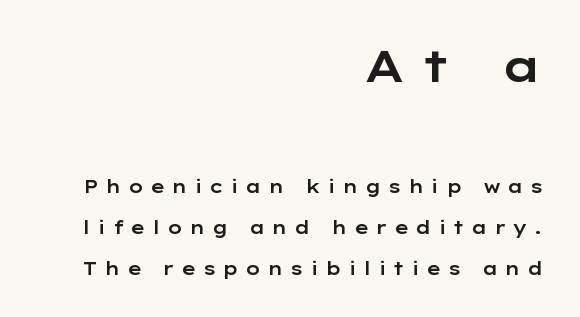
Q: Is the text italic (slanted)? A: No, it is upright.
Q: Is the typeface a serif or a sans-serif typeface? A: Sans-serif.
Q: Is the text underlined? A: No.
Q: How is the paragraph aligned? A: Right-aligned.
Q: Is the spacing between letters normal or unusually wide? A: Unusually wide.
Q: Is the spacing between lines tight, normal or loose? A: Loose.
Q: Which block of text is set in a larger size, the first (top) or the second (bottom)? A: The first (top) one.
Q: Width (condensed, normal, or wide)? A: Wide.
Q: Stroke contrast? A: Low.
Q: x-height? A: Medium.
Q: Monospaced? A: No.
